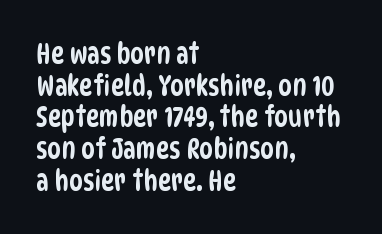
The image shows 28 px condensed sans-serif type; set left-aligned, tight line spacing (1.13x), normal letter spacing, not underlined; low stroke contrast and a large x-height.
